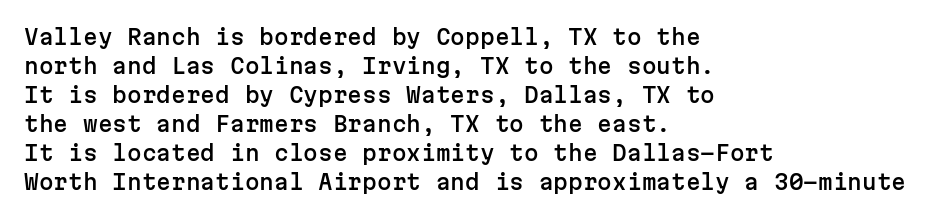
{"italic": "no", "underline": "no", "align": "left", "line_spacing": "normal", "line_spacing_ratio": 1.38, "letter_spacing": "normal", "letter_spacing_em": 0.0, "glyph_px": 21}
